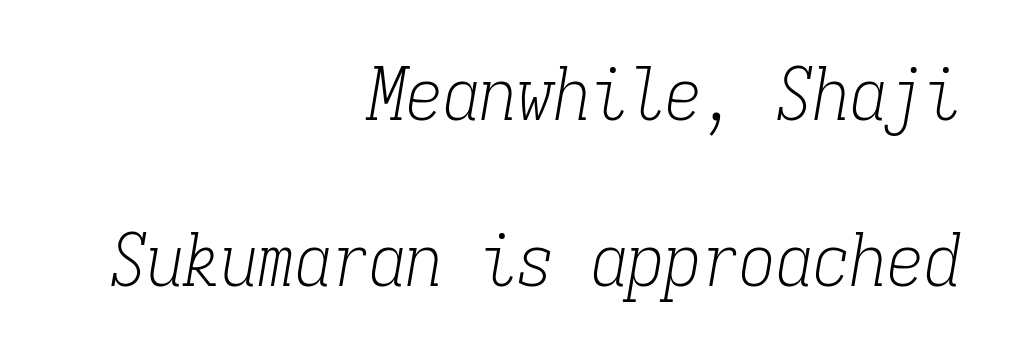
{"serif": "yes", "italic": "yes", "lean": "right", "slant_degrees": 9, "bold": "no", "weight": "light", "width": "condensed", "stroke_contrast": "low", "x_height": "medium", "monospaced": "yes", "underline": "no", "align": "right", "line_spacing": "loose", "line_spacing_ratio": 2.25, "letter_spacing": "normal", "letter_spacing_em": 0.0, "glyph_px": 74}
